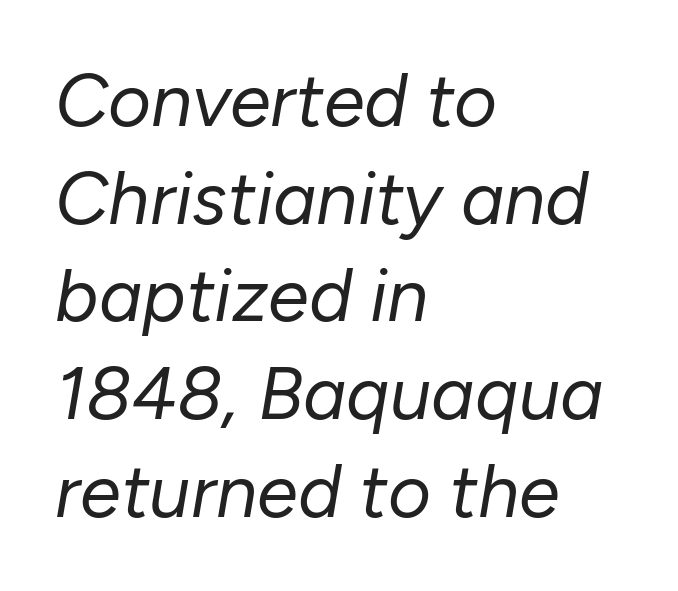
{"italic": "yes", "lean": "right", "slant_degrees": 10, "bold": "no", "weight": "regular", "width": "normal", "stroke_contrast": "low", "x_height": "medium", "monospaced": "no", "underline": "no", "align": "left", "line_spacing": "normal", "line_spacing_ratio": 1.32, "letter_spacing": "normal", "letter_spacing_em": 0.0, "glyph_px": 74}
